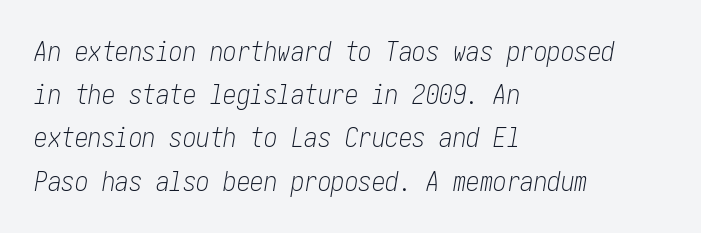
{"italic": "yes", "lean": "right", "slant_degrees": 10, "bold": "no", "underline": "no", "align": "left", "line_spacing": "normal", "line_spacing_ratio": 1.6, "letter_spacing": "normal", "letter_spacing_em": 0.0, "glyph_px": 27}
